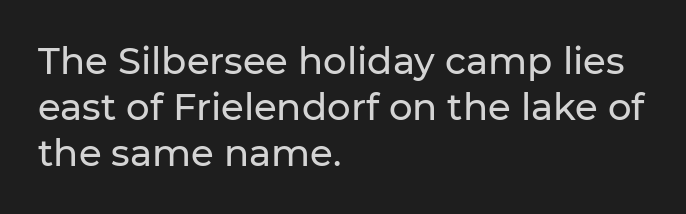
Q: Is the text italic (slanted)? A: No, it is upright.
Q: Is the typeface a serif or a sans-serif typeface? A: Sans-serif.
Q: Is the text underlined? A: No.
Q: How is the paragraph aligned? A: Left-aligned.
Q: Is the spacing between letters normal or unusually wide? A: Normal.
Q: Width (condensed, normal, or wide)? A: Normal.
Q: Stroke contrast? A: Low.
Q: x-height? A: Medium.
Q: Monospaced? A: No.
